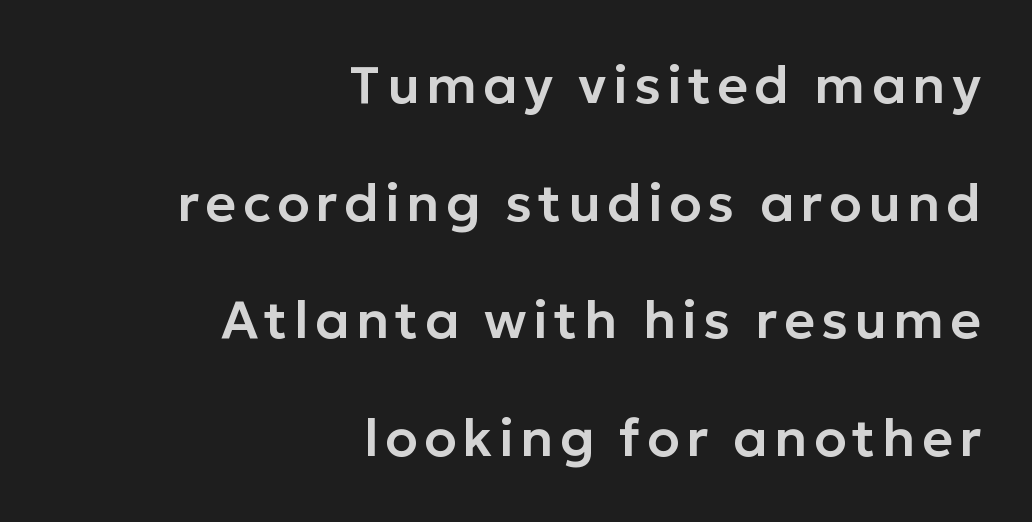
The image shows 53 px sans-serif type, upright; set right-aligned, loose line spacing (2.22x), not underlined; low stroke contrast and a medium x-height.
